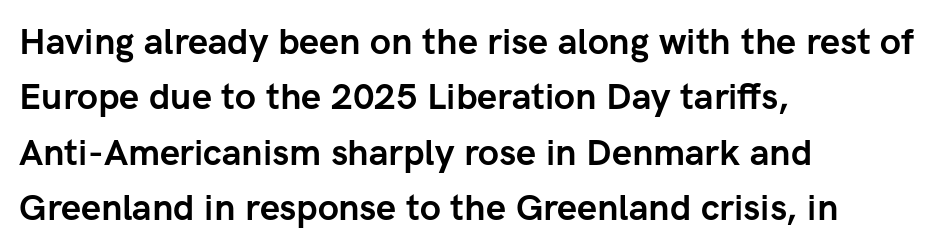
The image shows 36 px semibold sans-serif type, upright; set left-aligned, normal line spacing (1.54x), normal letter spacing, not underlined; low stroke contrast and a medium x-height.
